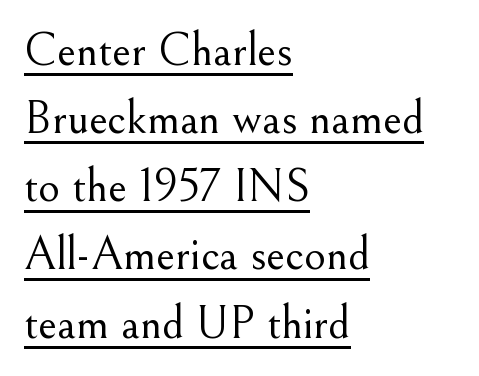
Q: Is the text bold? A: No.
Q: Is the text italic (slanted)? A: No, it is upright.
Q: Is the typeface a serif or a sans-serif typeface? A: Serif.
Q: Is the text underlined? A: Yes.
Q: How is the paragraph aligned? A: Left-aligned.
Q: Is the spacing between letters normal or unusually wide? A: Normal.
Q: Is the spacing between lines tight, normal or loose? A: Normal.
Q: Width (condensed, normal, or wide)? A: Normal.
Q: Stroke contrast? A: Medium.
Q: x-height? A: Small.
Q: Monospaced? A: No.
